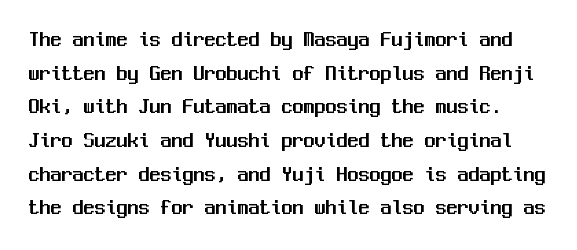
Reading down the column, the eye jumps a familiar distance to each next line. Does the lettering tilt? It doesn't — this is upright. Beneath every word, the page is bare. Observe the ordinary spacing: letters are neighbours, not strangers.
